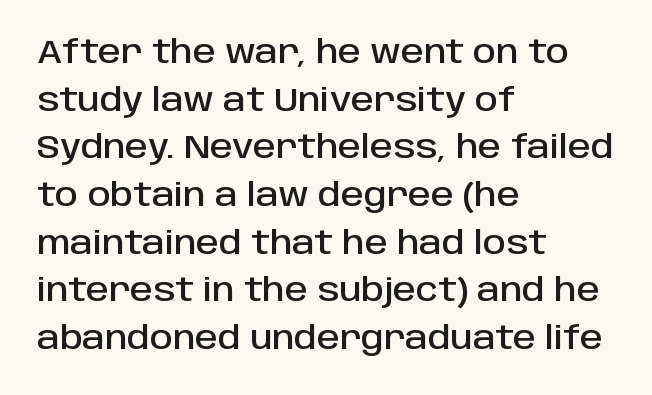
The face used here is proportionally spaced, like ordinary book or web type. Does the type have serifs? No, each stem ends abruptly. Style check: upright. The lines in this sample share a left origin and differ only in where they stop.
